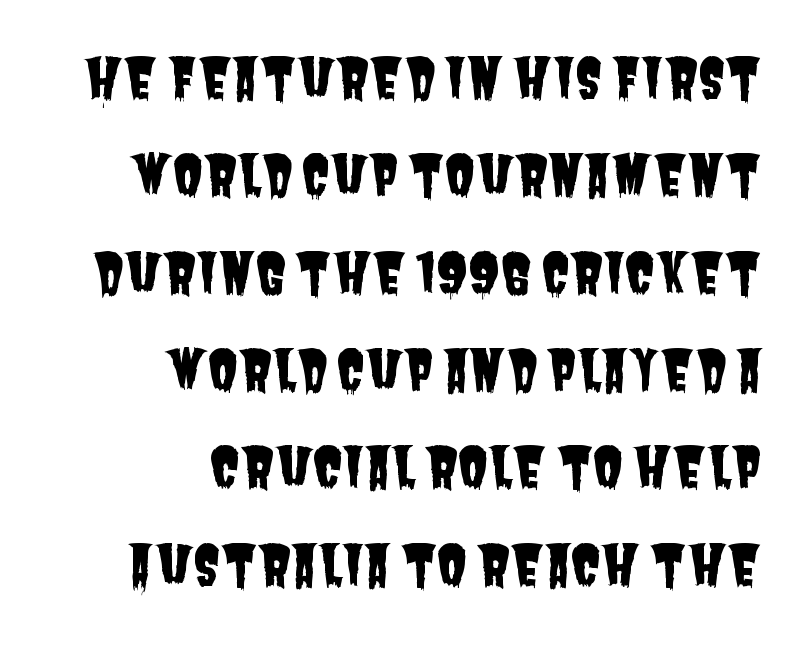
The image shows 55 px condensed sans-serif type; set right-aligned, line spacing 1.77x, normal letter spacing, not underlined; low stroke contrast and a large x-height.
